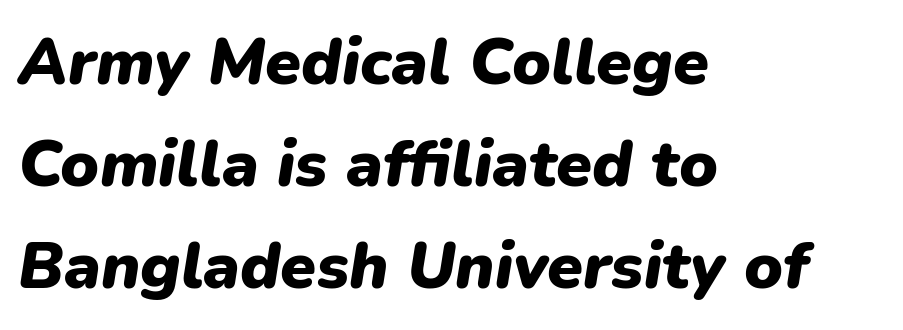
{"italic": "yes", "lean": "right", "slant_degrees": 9, "bold": "yes", "weight": "heavy", "width": "normal", "stroke_contrast": "low", "x_height": "medium", "monospaced": "no", "underline": "no", "align": "left", "line_spacing": "normal", "line_spacing_ratio": 1.57, "letter_spacing": "normal", "letter_spacing_em": 0.0, "glyph_px": 65}
